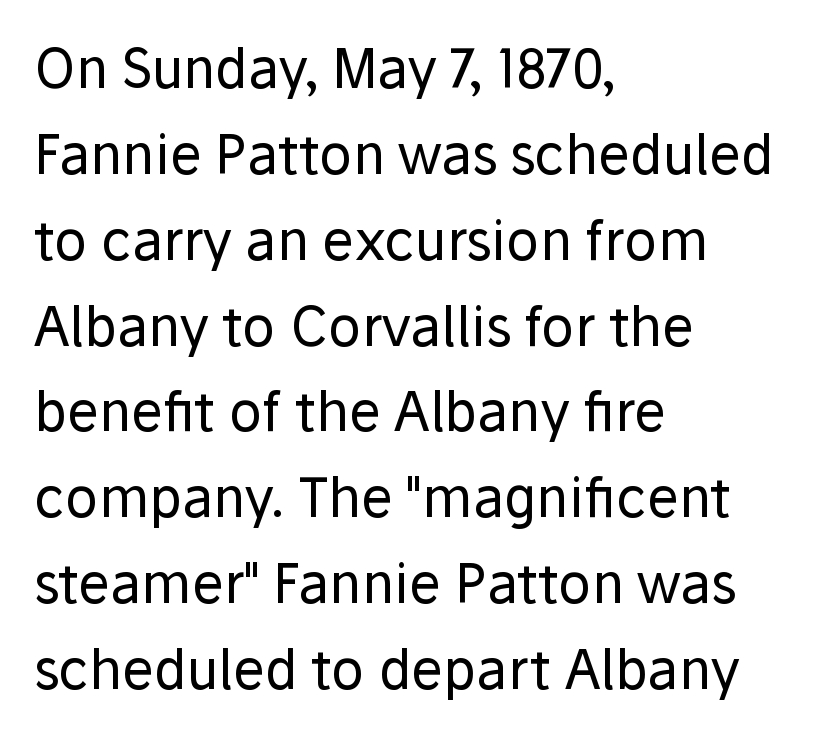
{"serif": "no", "italic": "no", "bold": "no", "weight": "regular", "width": "normal", "stroke_contrast": "low", "x_height": "medium", "monospaced": "no", "underline": "no", "align": "left", "line_spacing": "normal", "line_spacing_ratio": 1.59, "letter_spacing": "normal", "letter_spacing_em": 0.0, "glyph_px": 54}
